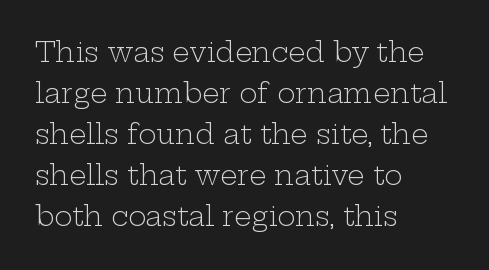
Q: Is the text bold? A: No.
Q: Is the text italic (slanted)? A: No, it is upright.
Q: Is the text underlined? A: No.
Q: How is the paragraph aligned? A: Left-aligned.
Q: Is the spacing between letters normal or unusually wide? A: Normal.
Q: Is the spacing between lines tight, normal or loose? A: Normal.
